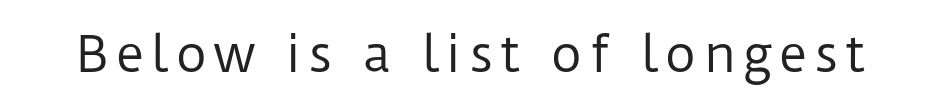
The string is rendered with underlining switched off. Weight class: somewhere from thin through regular. This is roman type, the default non-slanted kind. Each letter keeps its own natural width here, so spacing adapts to shape.
